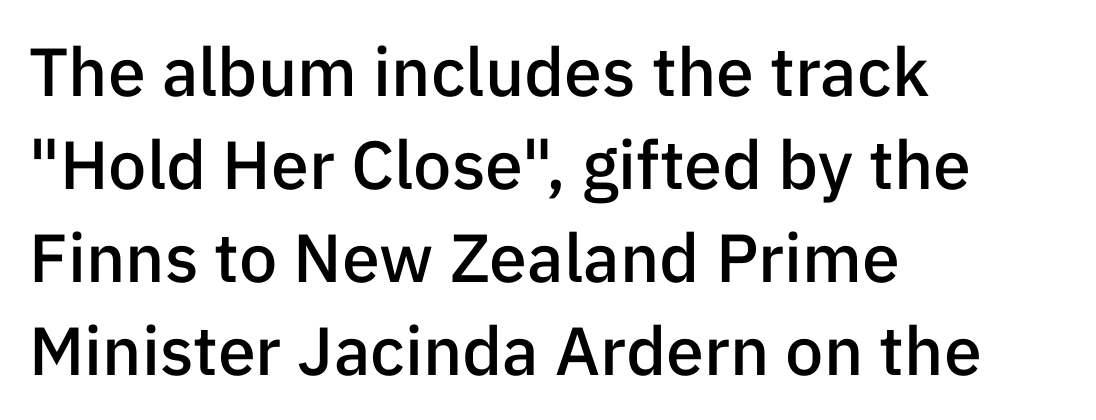
The image shows 68 px semibold sans-serif type, upright; set left-aligned, normal line spacing (1.37x), normal letter spacing, not underlined; low stroke contrast and a medium x-height.
